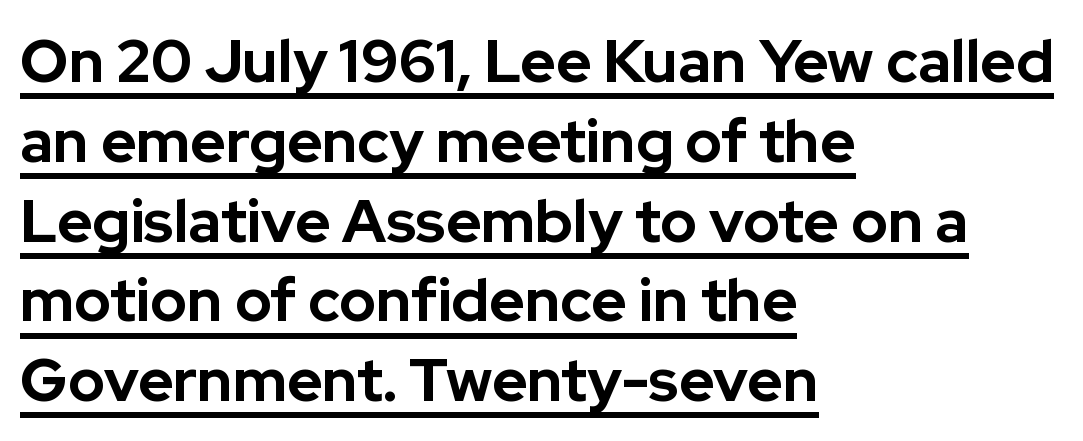
The image shows 60 px bold sans-serif type, upright; set left-aligned, normal line spacing (1.33x), normal letter spacing, underlined; low stroke contrast and a medium x-height.
